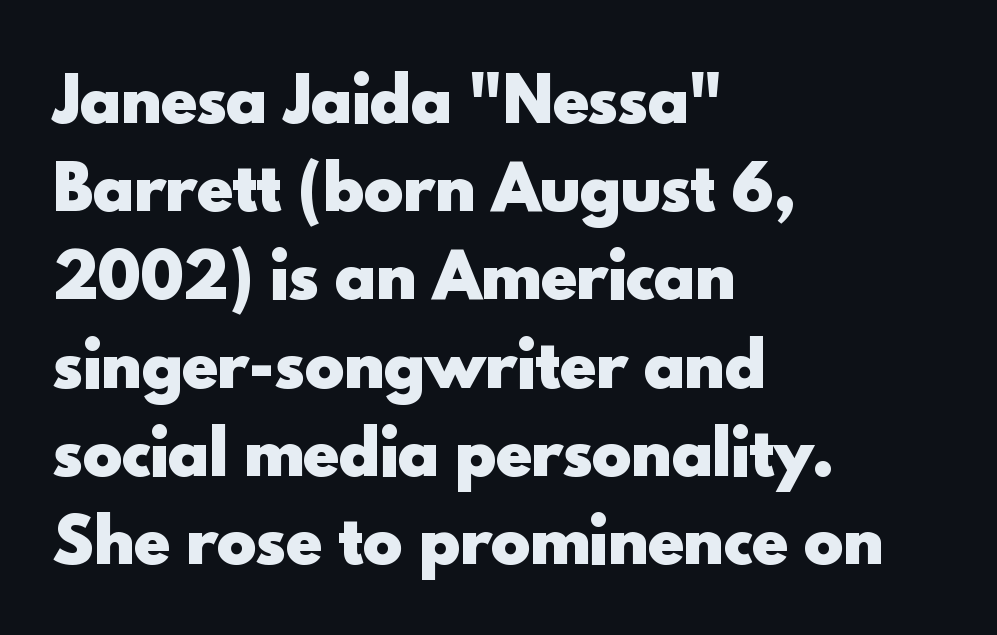
The image shows 60 px heavy sans-serif type, upright; set left-aligned, normal line spacing (1.47x), normal letter spacing, not underlined; a small x-height.
